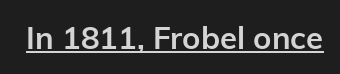
The image shows 31 px semibold sans-serif type, upright; set normal letter spacing, underlined; low stroke contrast and a medium x-height.
